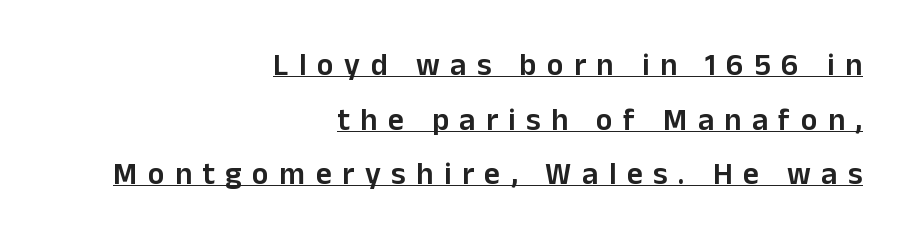
The image shows 31 px semibold sans-serif type, upright; set right-aligned, line spacing 1.76x, unusually wide letter spacing (+0.34 em), underlined; low stroke contrast and a medium x-height.
